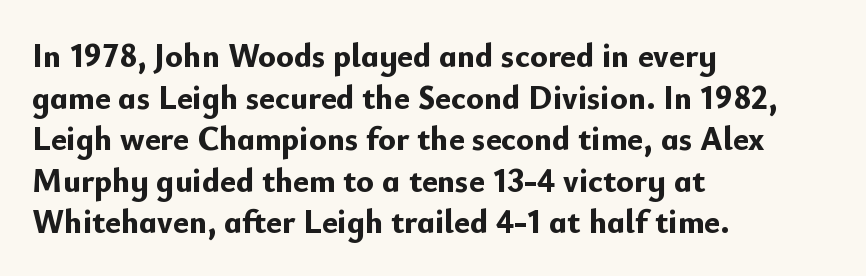
Q: Is the text bold? A: Yes.
Q: Is the text italic (slanted)? A: No, it is upright.
Q: Is the typeface a serif or a sans-serif typeface? A: Sans-serif.
Q: Is the text underlined? A: No.
Q: How is the paragraph aligned? A: Left-aligned.
Q: Is the spacing between letters normal or unusually wide? A: Normal.
Q: Is the spacing between lines tight, normal or loose? A: Normal.
Q: Width (condensed, normal, or wide)? A: Normal.
Q: Stroke contrast? A: Low.
Q: x-height? A: Small.
Q: Monospaced? A: No.
